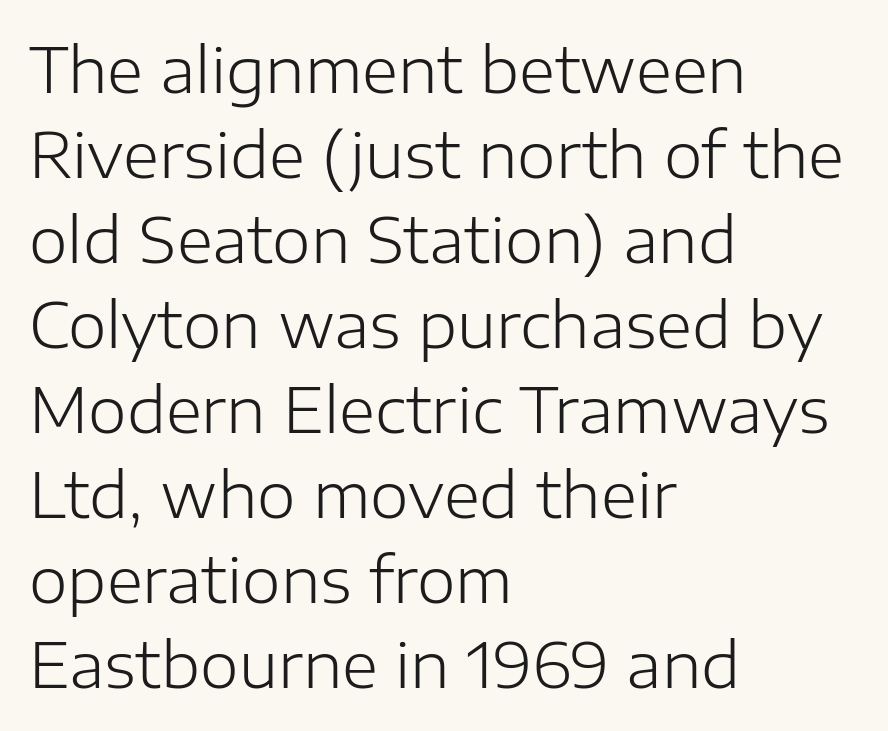
{"serif": "no", "italic": "no", "bold": "no", "weight": "light", "width": "normal", "stroke_contrast": "low", "x_height": "medium", "monospaced": "no", "underline": "no", "align": "left", "line_spacing": "normal", "line_spacing_ratio": 1.37, "letter_spacing": "normal", "letter_spacing_em": 0.0, "glyph_px": 62}
